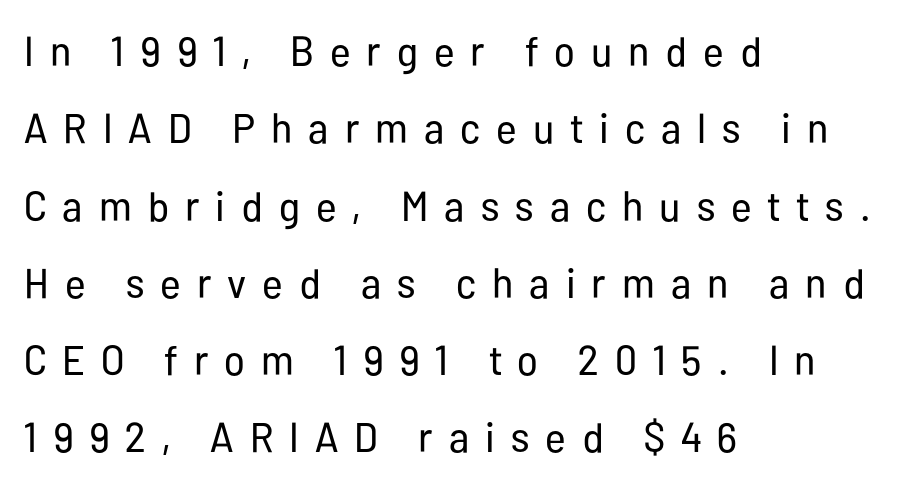
{"serif": "no", "italic": "no", "bold": "no", "weight": "regular", "width": "condensed", "stroke_contrast": "low", "x_height": "medium", "monospaced": "no", "underline": "no", "align": "left", "line_spacing_ratio": 1.84, "letter_spacing": "wide", "letter_spacing_em": 0.38, "glyph_px": 42}
